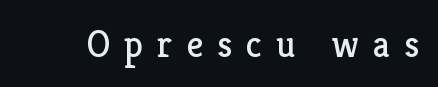
{"serif": "yes", "italic": "no", "bold": "no", "weight": "regular", "width": "normal", "stroke_contrast": "low", "x_height": "medium", "monospaced": "no", "underline": "no", "letter_spacing": "wide", "letter_spacing_em": 0.36, "glyph_px": 38}
